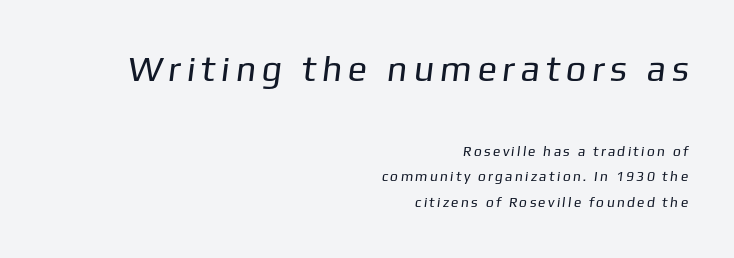
Q: Is the text bold? A: No.
Q: Is the typeface a serif or a sans-serif typeface? A: Sans-serif.
Q: Is the text underlined? A: No.
Q: How is the paragraph aligned? A: Right-aligned.
Q: Is the spacing between letters normal or unusually wide? A: Unusually wide.
Q: Which block of text is set in a larger size, the first (top) or the second (bottom)? A: The first (top) one.
Q: Width (condensed, normal, or wide)? A: Normal.
Q: Stroke contrast? A: Low.
Q: x-height? A: Medium.
Q: Monospaced? A: No.
